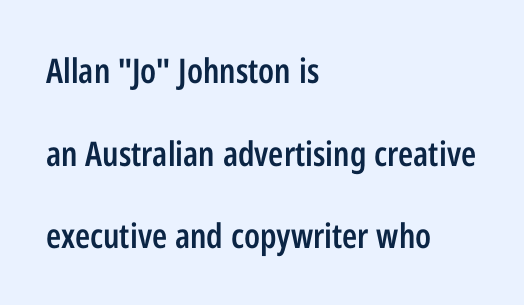
{"serif": "no", "italic": "no", "bold": "semi", "weight": "semibold", "width": "condensed", "stroke_contrast": "low", "x_height": "medium", "monospaced": "no", "underline": "no", "align": "left", "line_spacing": "loose", "line_spacing_ratio": 2.43, "letter_spacing": "normal", "letter_spacing_em": 0.0, "glyph_px": 34}
